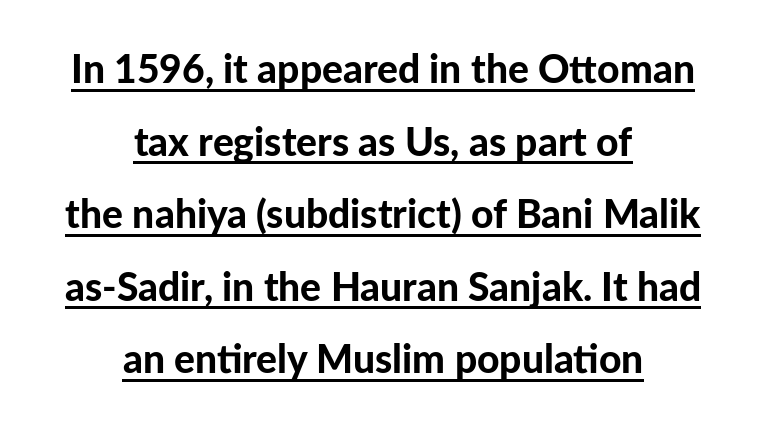
{"serif": "no", "italic": "no", "bold": "yes", "weight": "bold", "width": "normal", "stroke_contrast": "low", "x_height": "medium", "monospaced": "no", "underline": "yes", "align": "center", "line_spacing_ratio": 1.86, "letter_spacing": "normal", "letter_spacing_em": 0.0, "glyph_px": 39}
